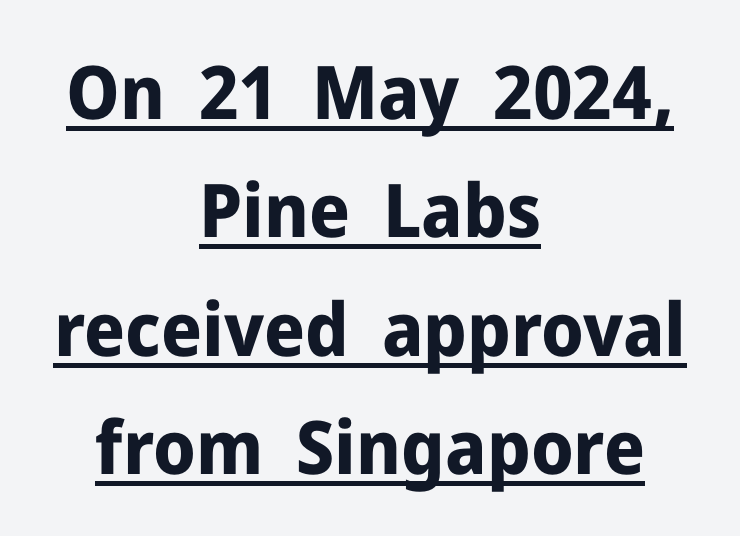
In terms of letterspacing, this is plain default setting. What kind of face is this? One without serifs — a sans. Normally led — the rows are evenly, conventionally spaced. Each letter keeps its own natural width here, so spacing adapts to shape. Does the weight exceed regular? Yes, all the way to bold. Every stem runs plumb, perpendicular to the baseline.
